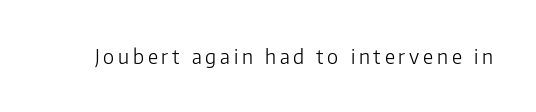
Q: Is the text bold? A: No.
Q: Is the text italic (slanted)? A: No, it is upright.
Q: Is the text underlined? A: No.
